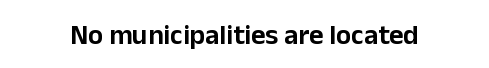
{"serif": "no", "italic": "no", "width": "normal", "stroke_contrast": "low", "x_height": "medium", "monospaced": "no", "underline": "no", "letter_spacing": "normal", "letter_spacing_em": 0.0, "glyph_px": 28}
